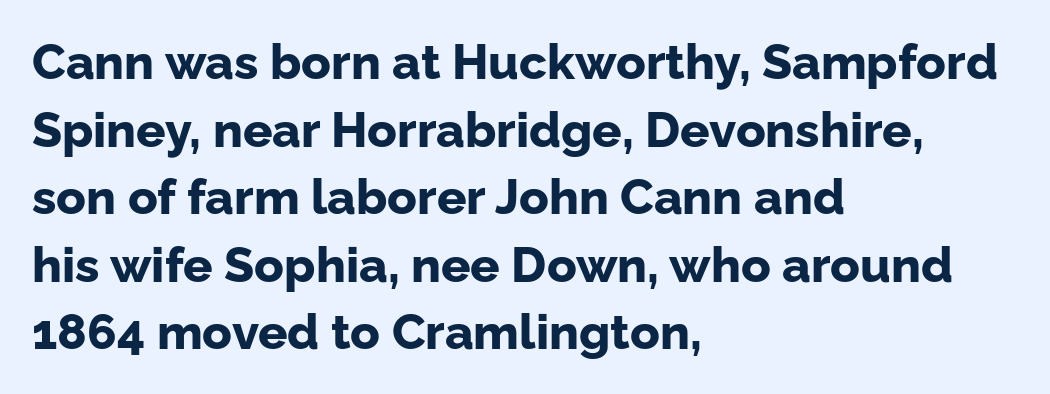
{"serif": "no", "italic": "no", "bold": "yes", "weight": "bold", "width": "normal", "stroke_contrast": "low", "x_height": "medium", "monospaced": "no", "underline": "no", "align": "left", "line_spacing": "normal", "line_spacing_ratio": 1.38, "letter_spacing": "normal", "letter_spacing_em": 0.0, "glyph_px": 49}
